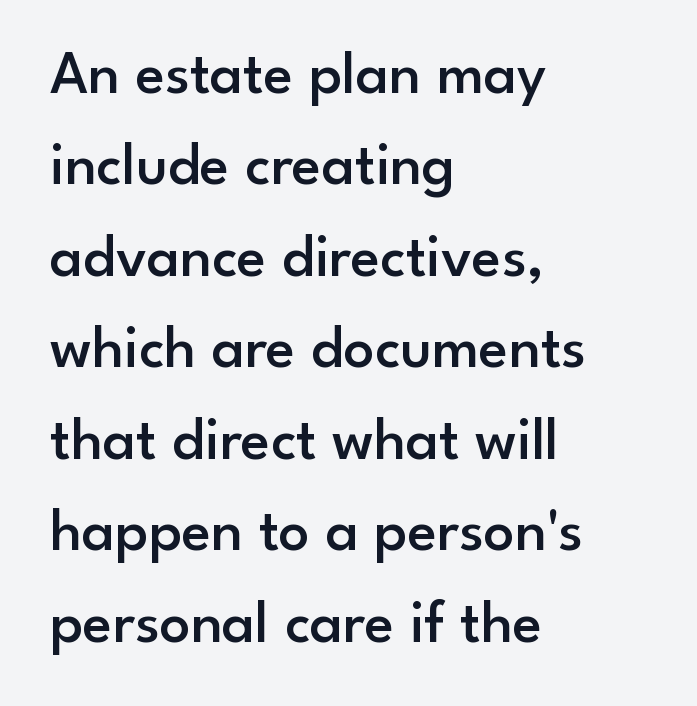
Q: Is the text bold? A: Semi-bold.
Q: Is the text italic (slanted)? A: No, it is upright.
Q: Is the typeface a serif or a sans-serif typeface? A: Sans-serif.
Q: Is the text underlined? A: No.
Q: How is the paragraph aligned? A: Left-aligned.
Q: Is the spacing between letters normal or unusually wide? A: Normal.
Q: Is the spacing between lines tight, normal or loose? A: Normal.
Q: Width (condensed, normal, or wide)? A: Normal.
Q: Stroke contrast? A: Low.
Q: x-height? A: Small.
Q: Monospaced? A: No.
